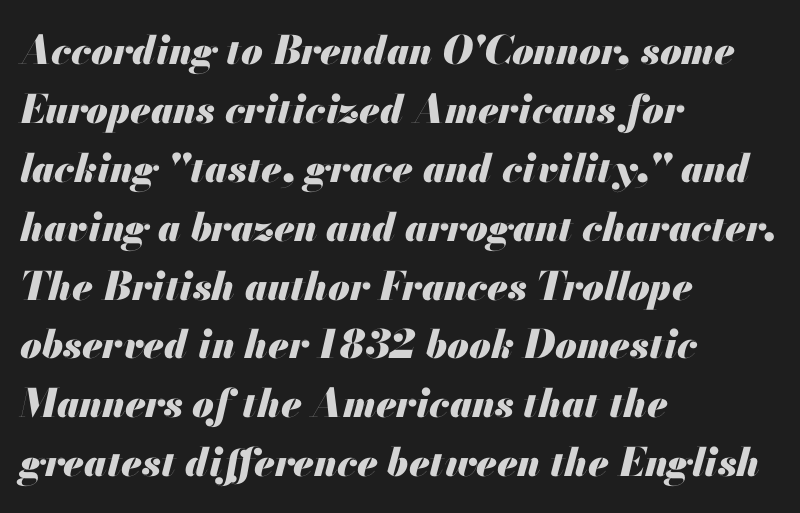
{"italic": "yes", "lean": "right", "slant_degrees": 13, "bold": "yes", "weight": "heavy", "width": "normal", "stroke_contrast": "medium", "x_height": "small", "monospaced": "no", "underline": "no", "align": "left", "line_spacing": "normal", "line_spacing_ratio": 1.51, "letter_spacing": "normal", "letter_spacing_em": 0.0, "glyph_px": 39}
